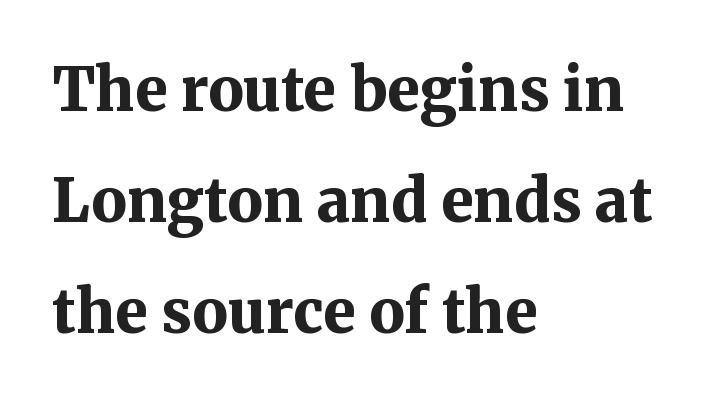
{"serif": "yes", "italic": "no", "bold": "yes", "weight": "bold", "width": "normal", "stroke_contrast": "medium", "x_height": "medium", "monospaced": "no", "underline": "no", "align": "left", "line_spacing_ratio": 1.88, "letter_spacing": "normal", "letter_spacing_em": 0.0, "glyph_px": 59}
